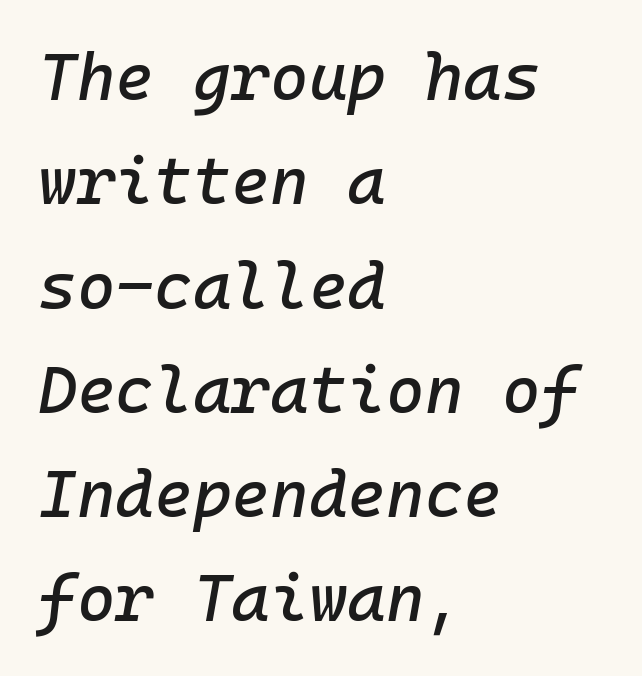
The image shows 66 px text type, italic (leaning right), monospaced; set left-aligned, normal line spacing (1.58x), normal letter spacing, not underlined; low stroke contrast and a medium x-height.
